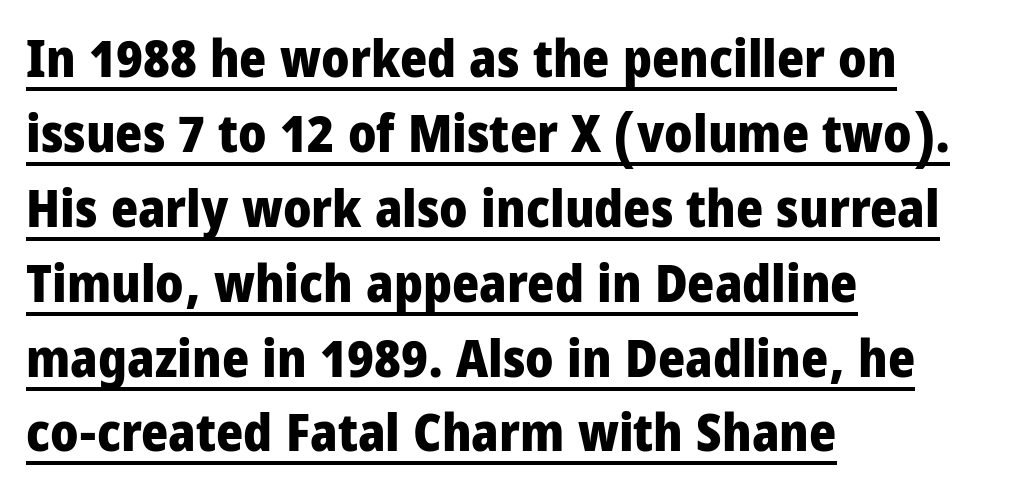
Q: Is the text bold? A: Yes.
Q: Is the text italic (slanted)? A: No, it is upright.
Q: Is the typeface a serif or a sans-serif typeface? A: Sans-serif.
Q: Is the text underlined? A: Yes.
Q: How is the paragraph aligned? A: Left-aligned.
Q: Is the spacing between letters normal or unusually wide? A: Normal.
Q: Is the spacing between lines tight, normal or loose? A: Normal.
Q: Width (condensed, normal, or wide)? A: Condensed.
Q: Stroke contrast? A: Low.
Q: x-height? A: Large.
Q: Monospaced? A: No.
